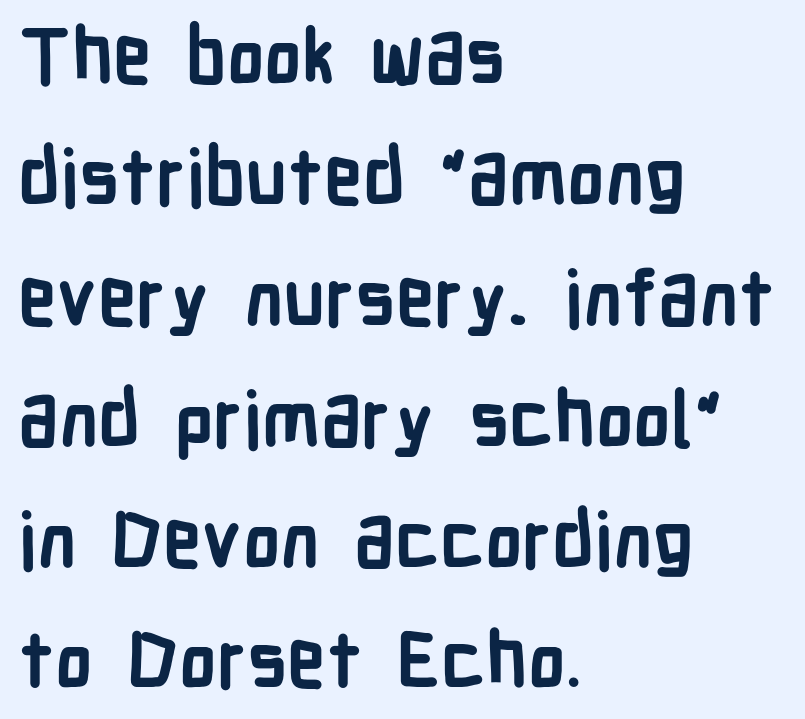
Q: Is the text bold? A: Yes.
Q: Is the text italic (slanted)? A: No, it is upright.
Q: Is the typeface a serif or a sans-serif typeface? A: Sans-serif.
Q: Is the text underlined? A: No.
Q: How is the paragraph aligned? A: Left-aligned.
Q: Is the spacing between letters normal or unusually wide? A: Normal.
Q: Is the spacing between lines tight, normal or loose? A: Normal.
Q: Width (condensed, normal, or wide)? A: Condensed.
Q: Stroke contrast? A: Low.
Q: x-height? A: Medium.
Q: Monospaced? A: No.
